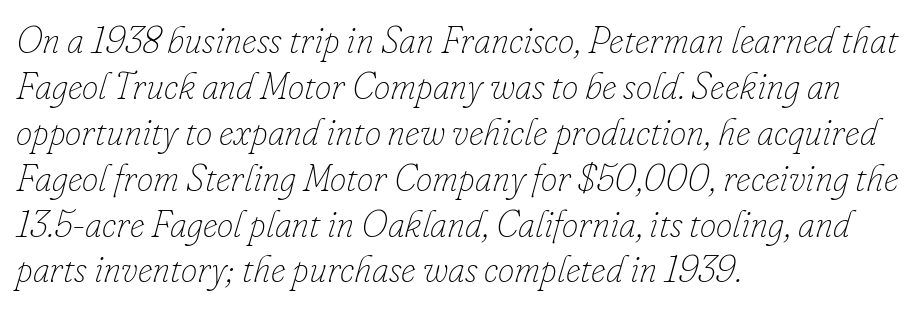
Q: Is the text bold? A: No.
Q: Is the text italic (slanted)? A: Yes, it leans right by about 16 degrees.
Q: Is the text underlined? A: No.
Q: How is the paragraph aligned? A: Left-aligned.
Q: Is the spacing between letters normal or unusually wide? A: Normal.
Q: Width (condensed, normal, or wide)? A: Normal.
Q: Stroke contrast? A: Low.
Q: x-height? A: Small.
Q: Monospaced? A: No.
